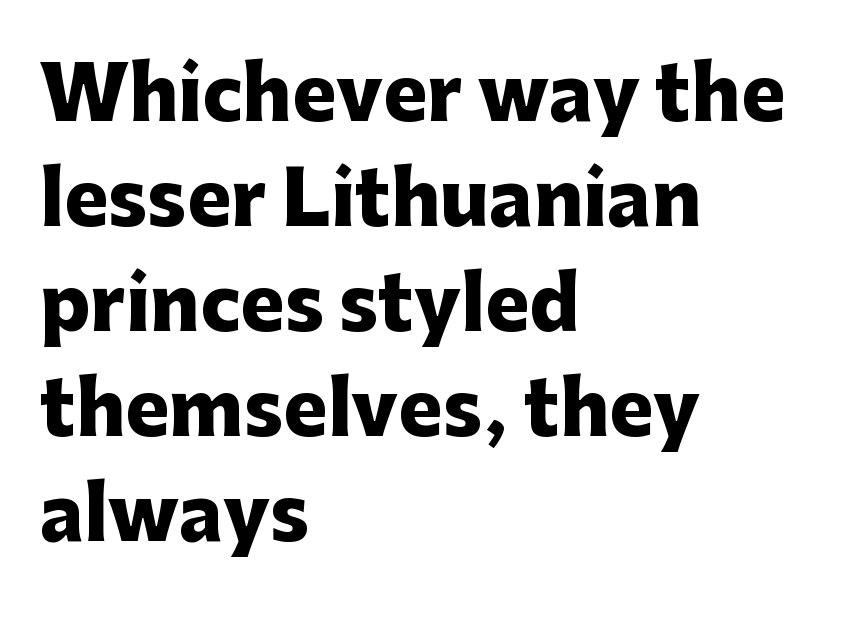
{"serif": "no", "italic": "no", "bold": "yes", "weight": "heavy", "width": "normal", "stroke_contrast": "low", "x_height": "medium", "monospaced": "no", "underline": "no", "align": "left", "line_spacing": "normal", "line_spacing_ratio": 1.42, "letter_spacing": "normal", "letter_spacing_em": 0.0, "glyph_px": 74}
